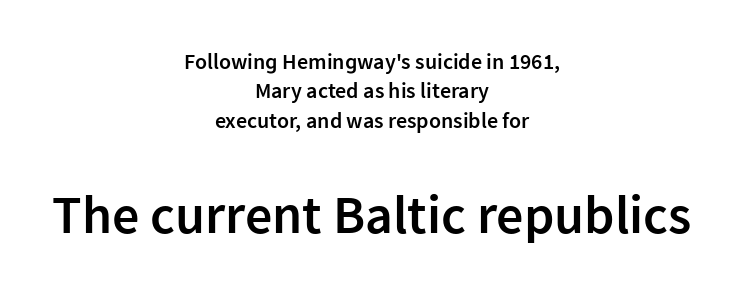
{"serif": "no", "italic": "no", "bold": "semi", "weight": "semibold", "width": "normal", "stroke_contrast": "low", "x_height": "medium", "monospaced": "no", "underline": "no", "align": "center", "line_spacing": "normal", "line_spacing_ratio": 1.34, "letter_spacing": "normal", "letter_spacing_em": 0.0, "larger_block": "second", "size_ratio": 2.45, "glyph_px": 54}
